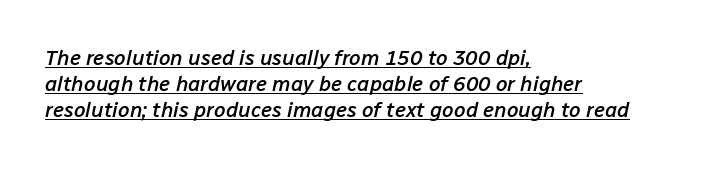
The paragraph shown leans on its left margin. Glyph-to-glyph distance matches everyday printed text. There's an unmistakable incline to the writing here. The letters are semibold — heavier than regular but short of a full bold. Check the space under the baseline: a stroke is drawn there.
